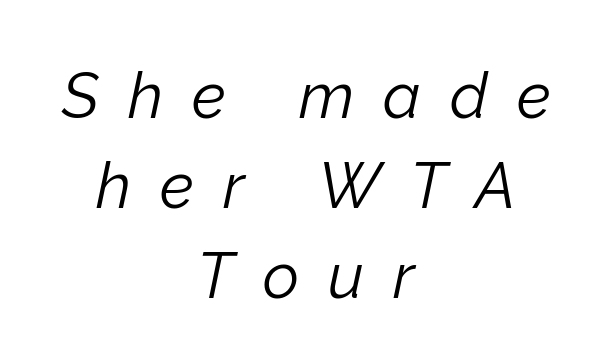
Observe the lean: these are italic letterforms. Check the space under the baseline: it is left empty. Caption: expanded tracking, letters set apart. You could not count columns in this text — the font is proportionally spaced. The whitespace from short lines is split evenly between both sides. The letterforms sit at book weight or below.
